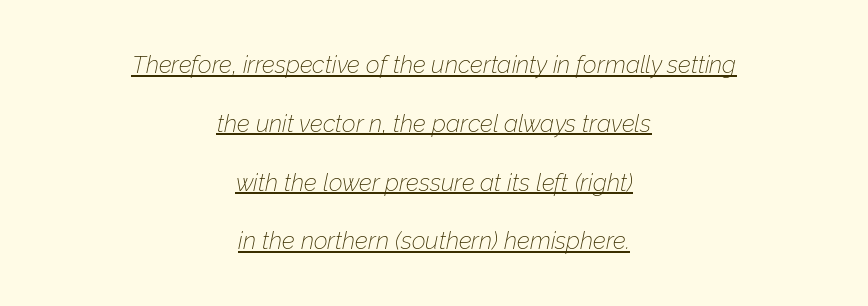
Q: Is the text bold? A: No.
Q: Is the text italic (slanted)? A: Yes, it leans right by about 12 degrees.
Q: Is the text underlined? A: Yes.
Q: How is the paragraph aligned? A: Centered.
Q: Is the spacing between letters normal or unusually wide? A: Normal.
Q: Is the spacing between lines tight, normal or loose? A: Loose.
